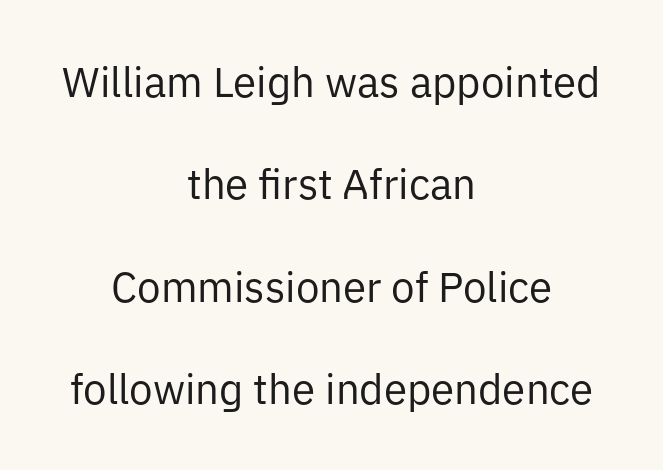
The image shows 42 px regular-weight sans-serif type, upright; set centered, loose line spacing (2.44x), normal letter spacing, not underlined; low stroke contrast and a medium x-height.
